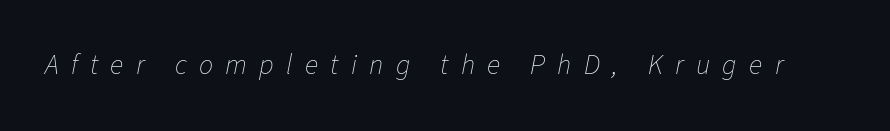
{"italic": "yes", "lean": "right", "slant_degrees": 11, "bold": "no", "weight": "thin", "width": "normal", "stroke_contrast": "low", "x_height": "medium", "monospaced": "no", "underline": "no", "letter_spacing": "wide", "letter_spacing_em": 0.44, "glyph_px": 28}
